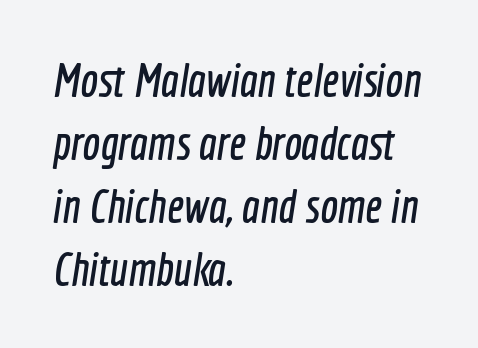
Letter spacing: default. These lines are rendered in a variable-pitch font. Compared with a centered layout, this one pins lines to the left instead. The gap between lines stays unmarked. Font category for this specimen: sans-serif. Leading matches the norm, producing a regular column.
